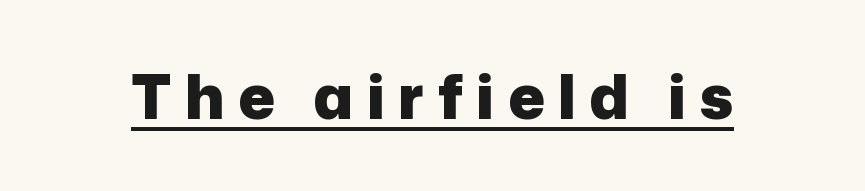
The sample's only ornament is a line tracing under the words. Summary of weight: heavy, a full bold. Does the lettering tilt? It doesn't — this is upright. In terms of letterform style, serifs are entirely absent.
